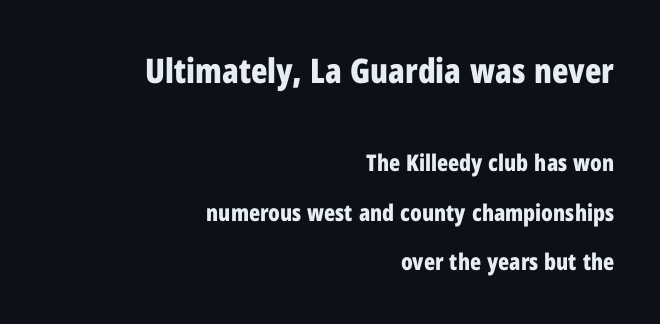
{"serif": "no", "italic": "no", "bold": "yes", "weight": "bold", "width": "condensed", "stroke_contrast": "low", "x_height": "medium", "monospaced": "no", "underline": "no", "align": "right", "line_spacing": "loose", "line_spacing_ratio": 2.15, "letter_spacing": "normal", "letter_spacing_em": 0.0, "larger_block": "first", "size_ratio": 1.48, "glyph_px": 34}
